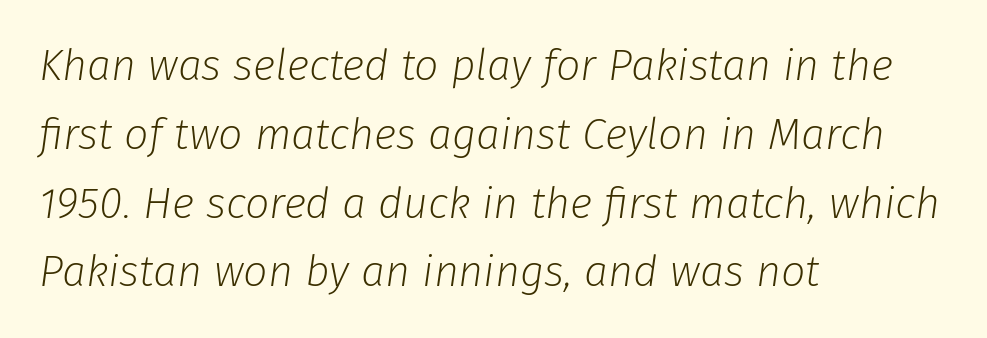
{"italic": "yes", "lean": "right", "slant_degrees": 8, "bold": "no", "weight": "light", "width": "normal", "stroke_contrast": "low", "x_height": "medium", "monospaced": "no", "underline": "no", "align": "left", "line_spacing": "normal", "line_spacing_ratio": 1.6, "letter_spacing": "normal", "letter_spacing_em": 0.0, "glyph_px": 43}
